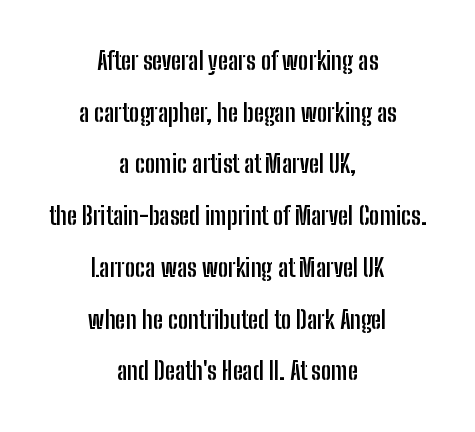
The image shows 25 px bold type, upright; set centered, loose line spacing (2.07x), normal letter spacing, not underlined.
